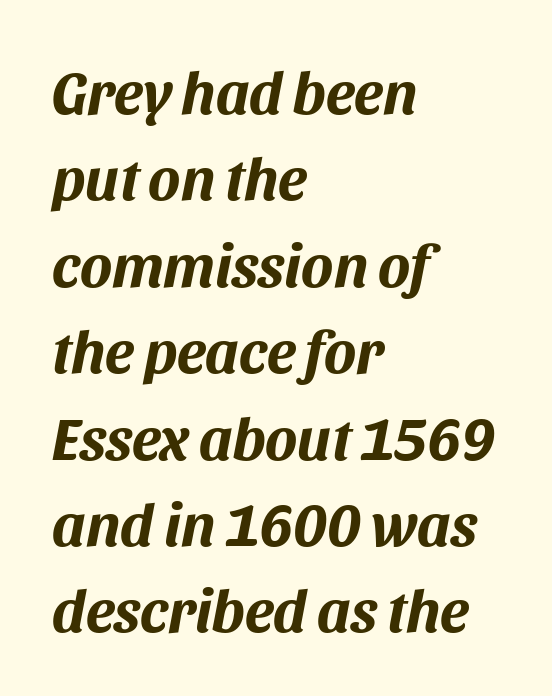
The image shows 60 px bold type, italic (leaning right); set left-aligned, normal line spacing (1.44x), normal letter spacing, not underlined; medium stroke contrast and a large x-height.
